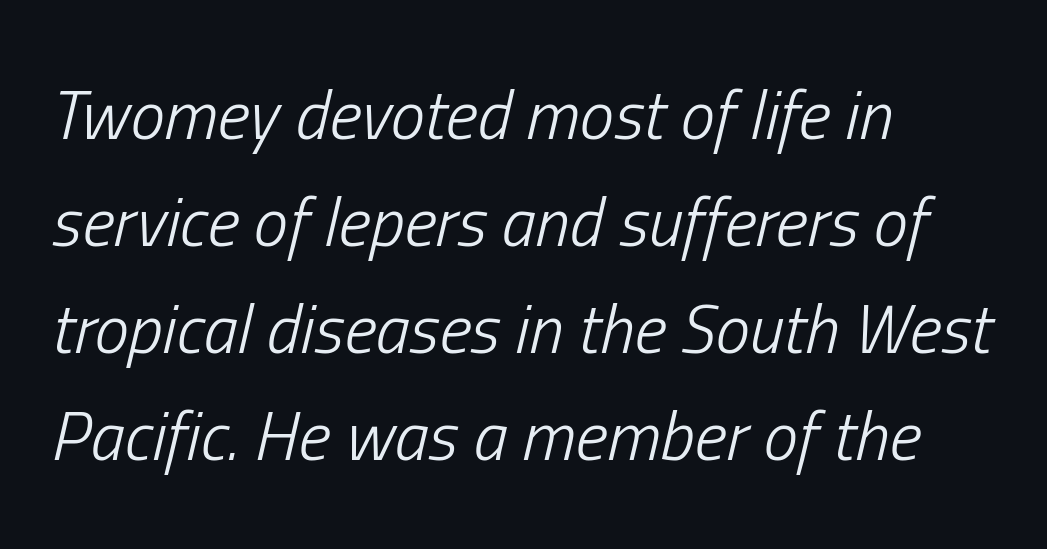
Vertically, the passage feels balanced, rows spaced as you'd expect. Heaviness? Minimal to ordinary, like unemphasized prose. You can tell it's italic because the verticals aren't actually vertical. Glyph-to-glyph distance matches everyday printed text. Looks like regular typesetting: each glyph gets only the width it needs. Rule under the text: the space is simply empty.
